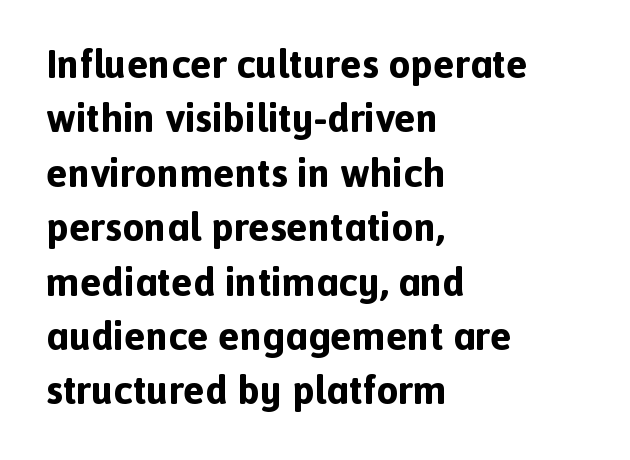
Every letter is thick-stroked: bold, no question. Unmarked baselines from the first word to the last. Reading down the block, your eye returns to a fixed left position each line. Do the characters align in a grid? No, the font is proportional. The type sits square on the baseline with zero lean.
